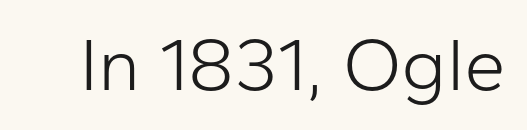
The image shows 75 px light sans-serif type, upright; set normal letter spacing, not underlined; low stroke contrast and a medium x-height.
